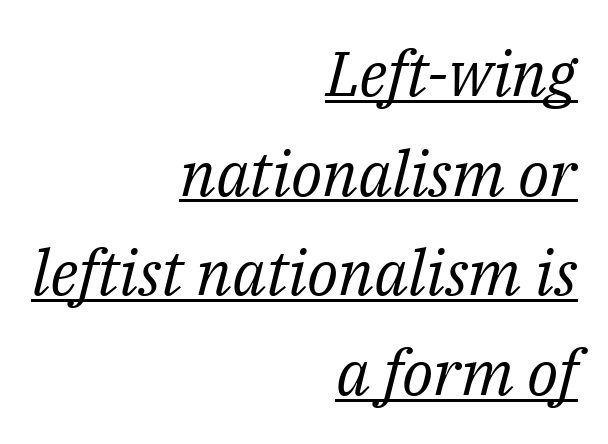
{"serif": "yes", "italic": "yes", "lean": "right", "slant_degrees": 14, "bold": "no", "weight": "regular", "width": "normal", "stroke_contrast": "medium", "x_height": "medium", "monospaced": "no", "underline": "yes", "align": "right", "line_spacing": "normal", "line_spacing_ratio": 1.58, "letter_spacing": "normal", "letter_spacing_em": 0.0, "glyph_px": 63}
